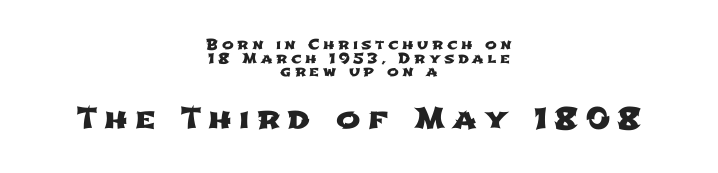
Q: Is the typeface a serif or a sans-serif typeface? A: Sans-serif.
Q: Is the text underlined? A: No.
Q: How is the paragraph aligned? A: Centered.
Q: Is the spacing between letters normal or unusually wide? A: Unusually wide.
Q: Is the spacing between lines tight, normal or loose? A: Tight.
Q: Which block of text is set in a larger size, the first (top) or the second (bottom)? A: The second (bottom) one.
Q: Width (condensed, normal, or wide)? A: Wide.
Q: Stroke contrast? A: Low.
Q: x-height? A: Medium.
Q: Monospaced? A: No.
